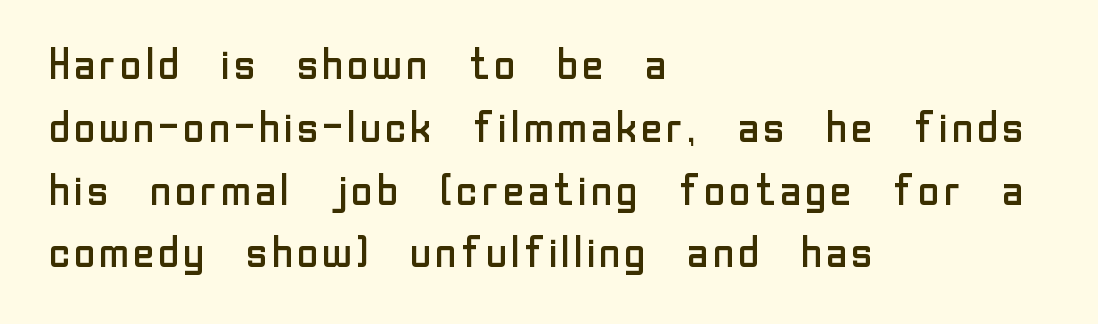
Q: Is the text bold? A: No.
Q: Is the text italic (slanted)? A: No, it is upright.
Q: Is the typeface a serif or a sans-serif typeface? A: Sans-serif.
Q: Is the text underlined? A: No.
Q: How is the paragraph aligned? A: Left-aligned.
Q: Is the spacing between letters normal or unusually wide? A: Normal.
Q: Is the spacing between lines tight, normal or loose? A: Normal.
Q: Width (condensed, normal, or wide)? A: Normal.
Q: Stroke contrast? A: Low.
Q: x-height? A: Medium.
Q: Monospaced? A: No.
